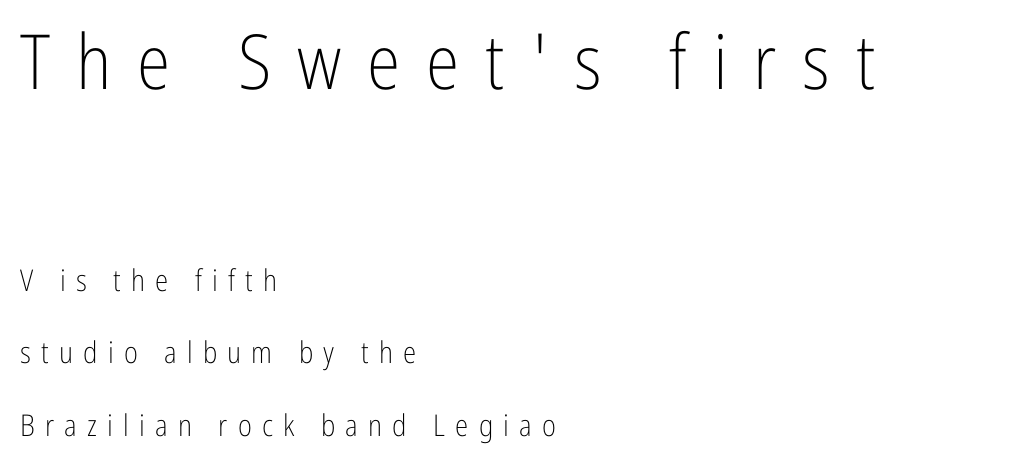
{"serif": "no", "italic": "no", "bold": "no", "weight": "light", "width": "condensed", "stroke_contrast": "low", "x_height": "medium", "monospaced": "no", "underline": "no", "align": "left", "line_spacing": "loose", "line_spacing_ratio": 2.41, "letter_spacing": "wide", "letter_spacing_em": 0.34, "larger_block": "first", "size_ratio": 2.53, "glyph_px": 76}
